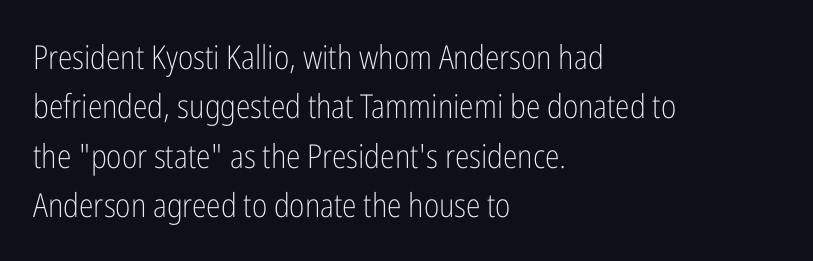
Nope, no serifs anywhere on these letters. Summary of weight: not heavy and not bold. Does the copy run flush right? No — it runs flush left. A typesetter would call this zero additional tracking. No word sits above an underline. The face used here is proportionally spaced, like ordinary book or web type.
